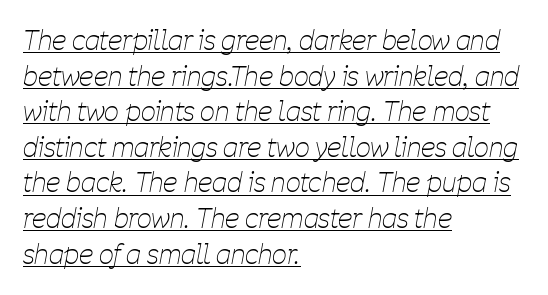
{"italic": "yes", "lean": "right", "slant_degrees": 11, "bold": "no", "underline": "yes", "align": "left", "line_spacing": "normal", "line_spacing_ratio": 1.37, "letter_spacing": "normal", "letter_spacing_em": 0.0, "glyph_px": 26}
